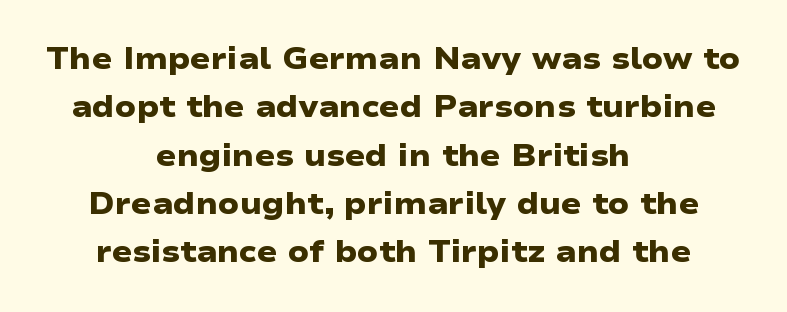
Spacing between characters is what you'd get straight out of the box. Pretty heavy lettering here — definitely bold. This is sans-serif lettering, the kind often seen on screens and signage. Note the varied advance widths — an 'i' is clearly narrower than an 'm'.
